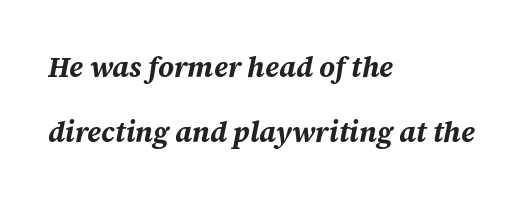
The image shows 28 px bold type, italic (leaning right); set left-aligned, loose line spacing (2.31x), normal letter spacing, not underlined; medium stroke contrast and a large x-height.
